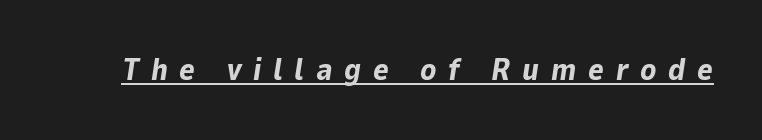
{"italic": "yes", "lean": "right", "slant_degrees": 9, "bold": "yes", "weight": "bold", "width": "normal", "stroke_contrast": "low", "x_height": "medium", "monospaced": "no", "underline": "yes", "letter_spacing": "wide", "letter_spacing_em": 0.39, "glyph_px": 30}
